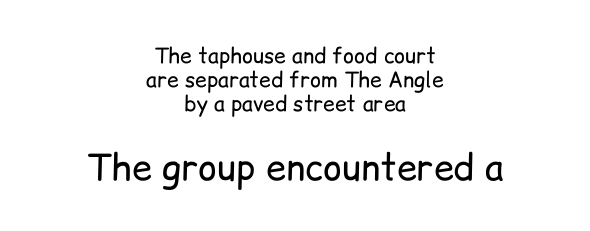
{"serif": "no", "italic": "no", "bold": "no", "weight": "regular", "width": "normal", "stroke_contrast": "low", "x_height": "medium", "monospaced": "no", "underline": "no", "align": "center", "line_spacing": "tight", "line_spacing_ratio": 1.15, "letter_spacing": "normal", "letter_spacing_em": 0.0, "larger_block": "second", "size_ratio": 1.71, "glyph_px": 36}
